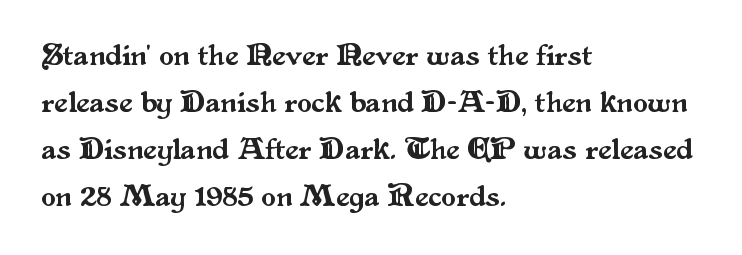
Q: Is the text italic (slanted)? A: No, it is upright.
Q: Is the typeface a serif or a sans-serif typeface? A: Serif.
Q: Is the text underlined? A: No.
Q: How is the paragraph aligned? A: Left-aligned.
Q: Is the spacing between letters normal or unusually wide? A: Normal.
Q: Is the spacing between lines tight, normal or loose? A: Normal.
Q: Width (condensed, normal, or wide)? A: Normal.
Q: Stroke contrast? A: Medium.
Q: x-height? A: Small.
Q: Monospaced? A: No.
